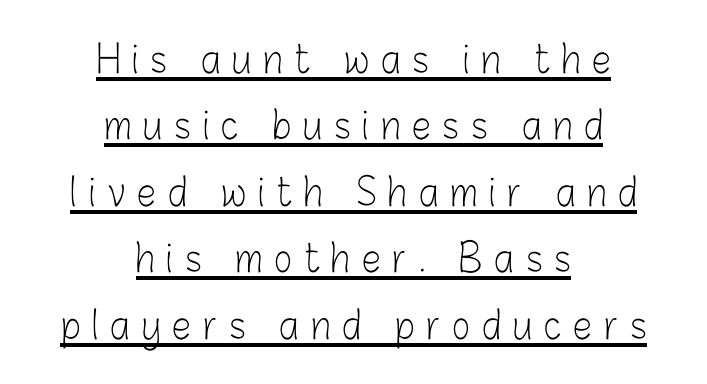
The image shows 38 px light, condensed sans-serif type, upright; set centered, line spacing 1.75x, unusually wide letter spacing (+0.32 em), underlined; low stroke contrast and a medium x-height.
